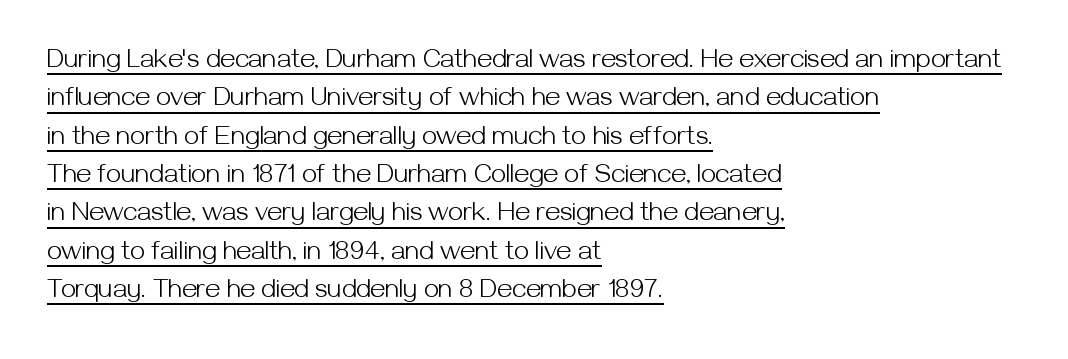
The image shows 27 px text type, upright; set left-aligned, normal line spacing (1.42x), normal letter spacing, underlined.
